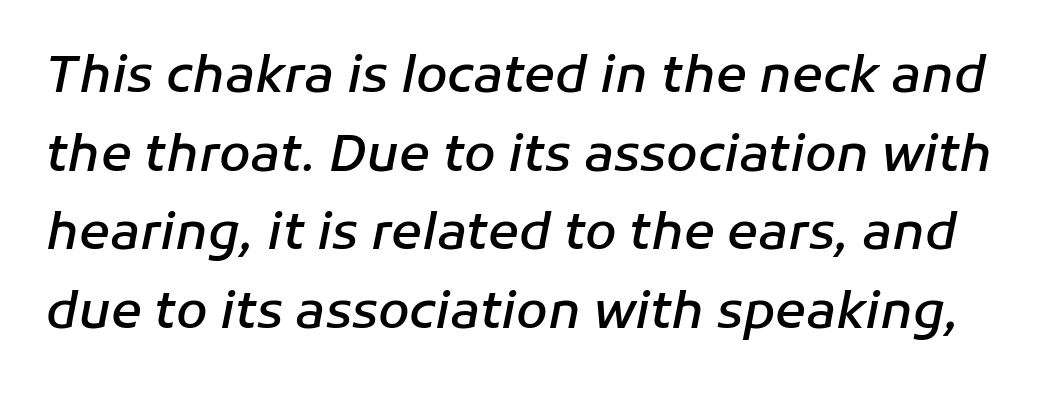
The image shows 51 px semibold type, italic (leaning right); set normal line spacing (1.54x), normal letter spacing, not underlined; low stroke contrast and a medium x-height.
